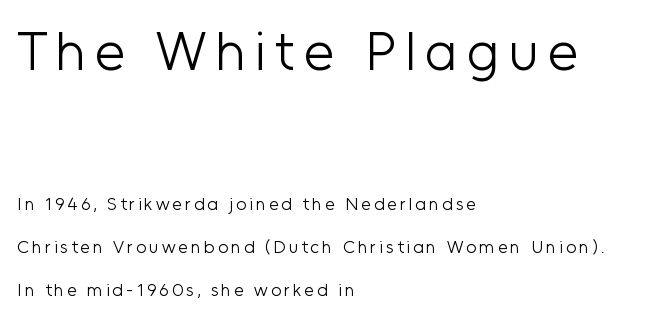
Do the characters align in a grid? No, the font is proportional. The block sitting higher on the canvas is the one with enlarged characters. Is this a sans? Yes — the strokes have no serifs. This rendering uses left alignment, leaving the right contour irregular. No heavy texture on the line: the type isn't bold. The font's upright variant was chosen for this text.
